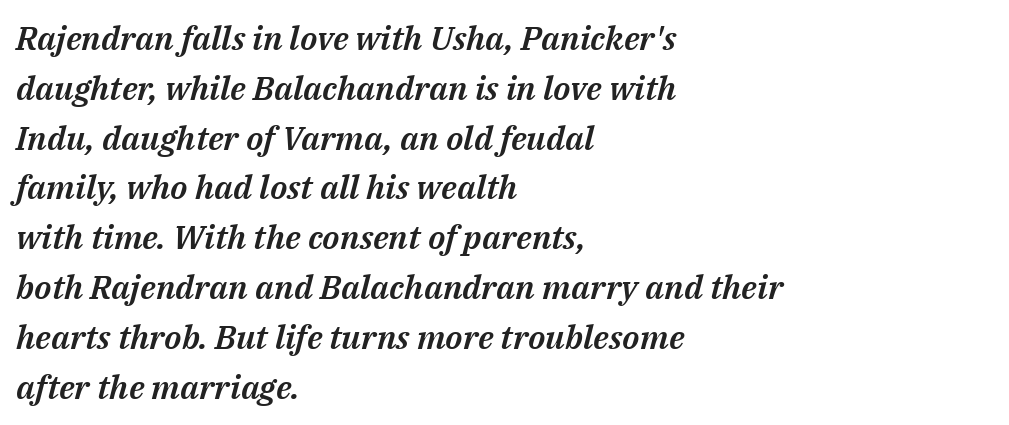
The image shows 33 px text type, italic (leaning right); set left-aligned, normal line spacing (1.51x), normal letter spacing, not underlined; medium stroke contrast and a medium x-height.
